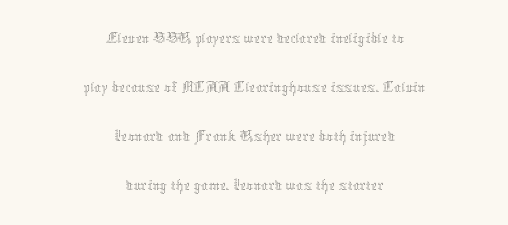
The image shows 35 px thin type, upright; set centered, normal line spacing (1.4x), normal letter spacing, not underlined; medium stroke contrast and a medium x-height.
